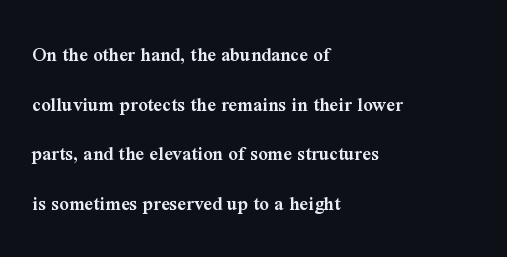
The image shows 21 px text type, upright; set left-aligned, loose line spacing (2.36x), normal letter spacing, not underlined.
